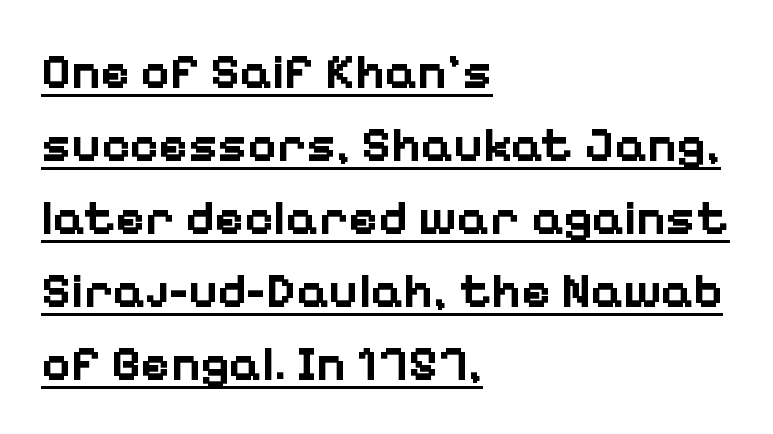
The image shows 50 px bold sans-serif type, upright; set left-aligned, normal line spacing (1.46x), normal letter spacing, underlined; low stroke contrast and a medium x-height.
